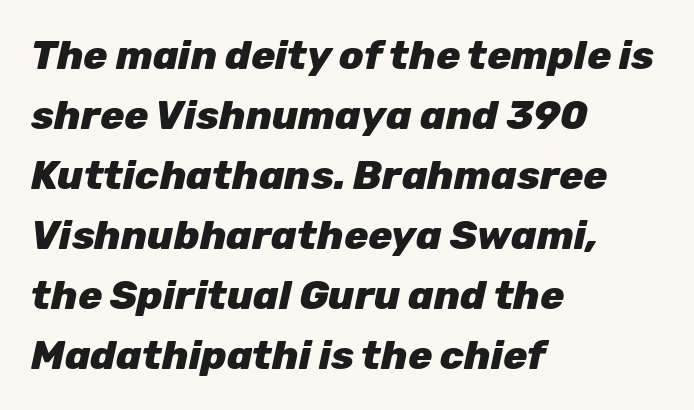
{"italic": "yes", "lean": "right", "slant_degrees": 12, "bold": "yes", "weight": "heavy", "width": "normal", "stroke_contrast": "low", "x_height": "medium", "monospaced": "no", "underline": "no", "align": "left", "line_spacing": "normal", "line_spacing_ratio": 1.5, "letter_spacing": "normal", "letter_spacing_em": 0.0, "glyph_px": 40}
